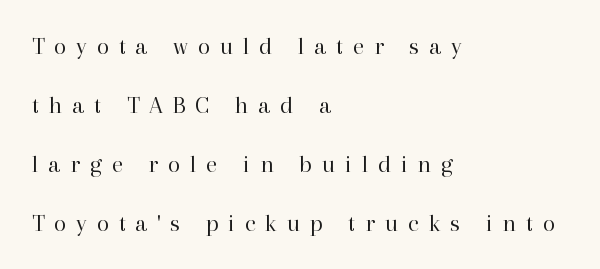
Q: Is the text bold? A: No.
Q: Is the text italic (slanted)? A: No, it is upright.
Q: Is the text underlined? A: No.
Q: How is the paragraph aligned? A: Left-aligned.
Q: Is the spacing between letters normal or unusually wide? A: Unusually wide.
Q: Is the spacing between lines tight, normal or loose? A: Loose.
